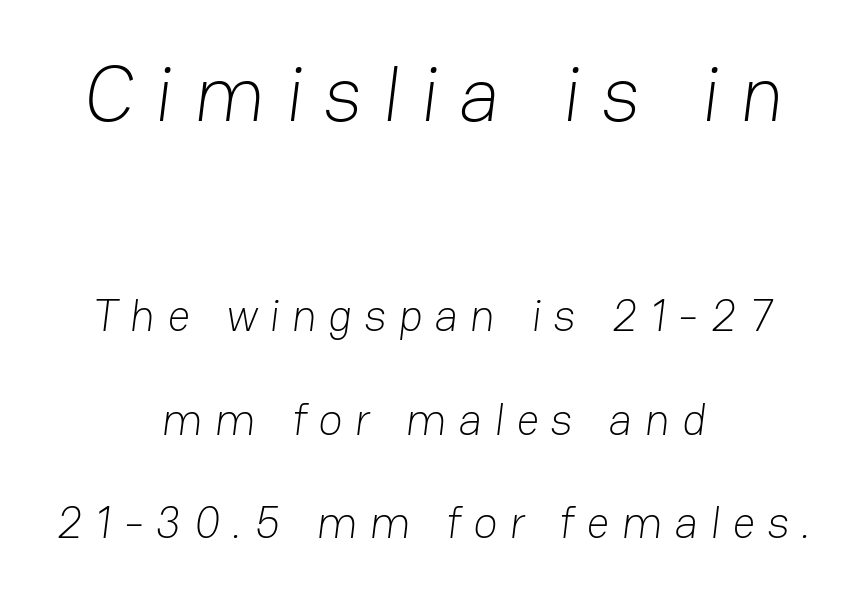
{"serif": "no", "bold": "no", "weight": "light", "width": "normal", "stroke_contrast": "low", "x_height": "medium", "monospaced": "no", "underline": "no", "align": "center", "line_spacing": "loose", "line_spacing_ratio": 2.31, "letter_spacing": "wide", "letter_spacing_em": 0.26, "larger_block": "first", "size_ratio": 1.73, "glyph_px": 78}
